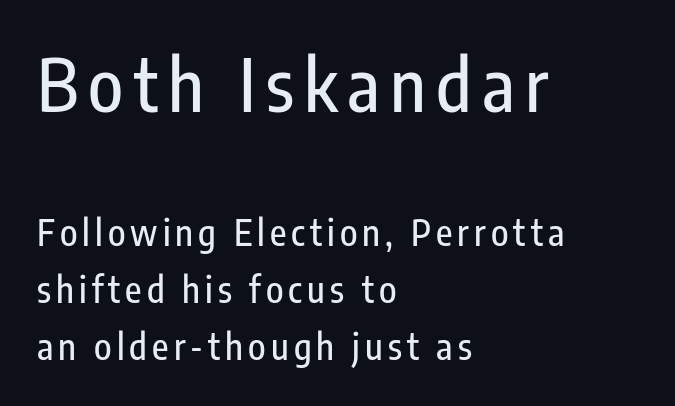
This sample keeps an unexceptional amount of space between lines. Look at the glyph heights: the upper group is clearly the bigger setting. The text was rendered using a sans face with plain stroke endings. Lines of text with bare space underneath. The letters advance in unequal steps, a hallmark of proportional type. The letters stand straight up with perfectly vertical stems.
